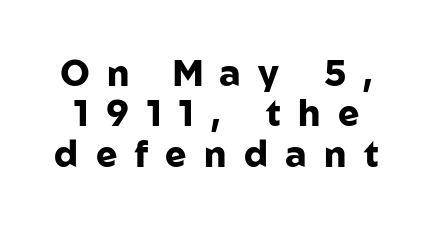
The image shows 36 px heavy sans-serif type, upright; set tight line spacing (1.12x), unusually wide letter spacing (+0.48 em), not underlined; low stroke contrast and a medium x-height.
